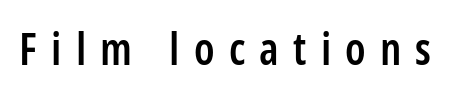
Q: Is the text bold? A: Semi-bold.
Q: Is the text italic (slanted)? A: No, it is upright.
Q: Is the typeface a serif or a sans-serif typeface? A: Sans-serif.
Q: Is the text underlined? A: No.
Q: Is the spacing between letters normal or unusually wide? A: Unusually wide.
Q: Width (condensed, normal, or wide)? A: Condensed.
Q: Stroke contrast? A: Low.
Q: x-height? A: Medium.
Q: Monospaced? A: No.
